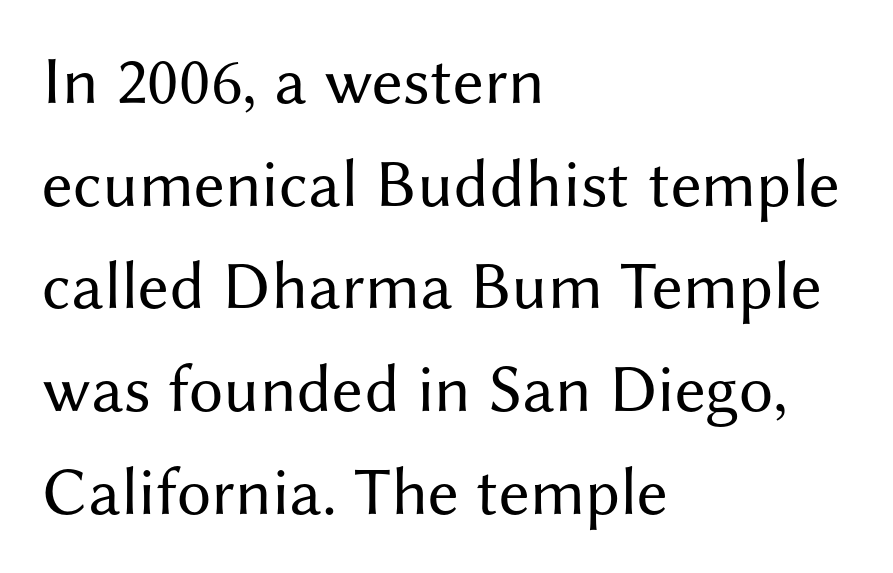
Q: Is the text bold? A: No.
Q: Is the text italic (slanted)? A: No, it is upright.
Q: Is the typeface a serif or a sans-serif typeface? A: Sans-serif.
Q: Is the text underlined? A: No.
Q: How is the paragraph aligned? A: Left-aligned.
Q: Is the spacing between letters normal or unusually wide? A: Normal.
Q: Is the spacing between lines tight, normal or loose? A: Normal.
Q: Width (condensed, normal, or wide)? A: Normal.
Q: Stroke contrast? A: Medium.
Q: x-height? A: Medium.
Q: Monospaced? A: No.
